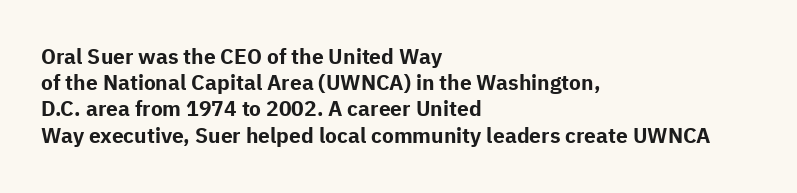
{"italic": "no", "bold": "yes", "underline": "no", "align": "left", "line_spacing": "normal", "line_spacing_ratio": 1.25, "letter_spacing": "normal", "letter_spacing_em": 0.0, "glyph_px": 21}
